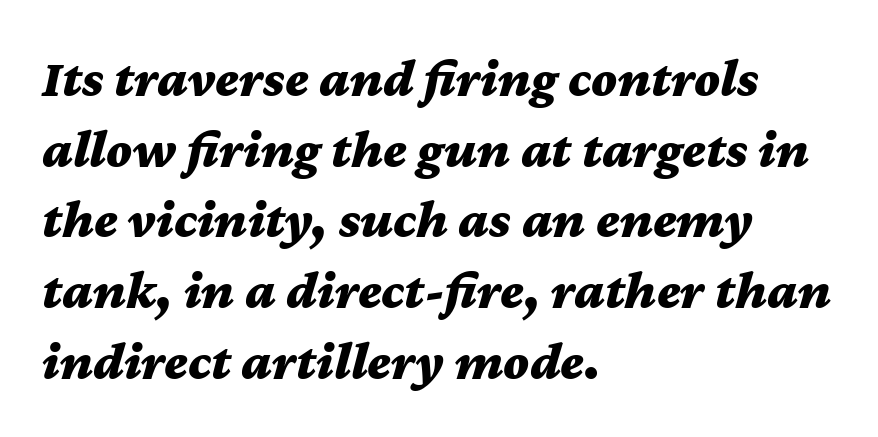
The image shows 54 px bold, wide type, italic (leaning right); set left-aligned, normal line spacing (1.31x), normal letter spacing, not underlined; medium stroke contrast and a medium x-height.
